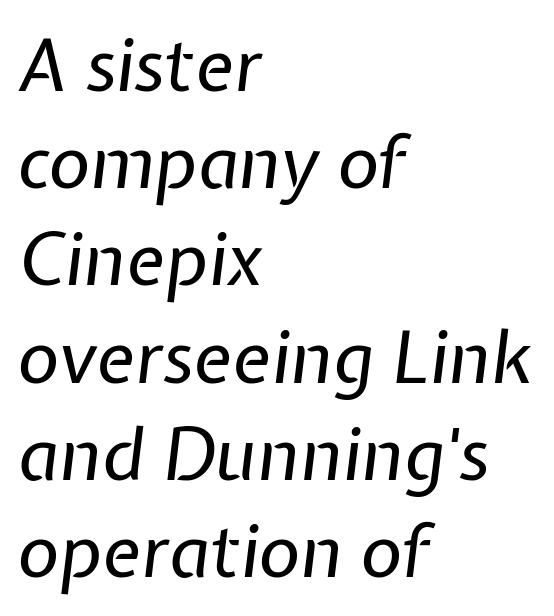
Q: Is the text bold? A: No.
Q: Is the text italic (slanted)? A: Yes, it leans right by about 7 degrees.
Q: Is the text underlined? A: No.
Q: How is the paragraph aligned? A: Left-aligned.
Q: Is the spacing between letters normal or unusually wide? A: Normal.
Q: Is the spacing between lines tight, normal or loose? A: Normal.
Q: Width (condensed, normal, or wide)? A: Normal.
Q: Stroke contrast? A: Low.
Q: x-height? A: Medium.
Q: Monospaced? A: No.
